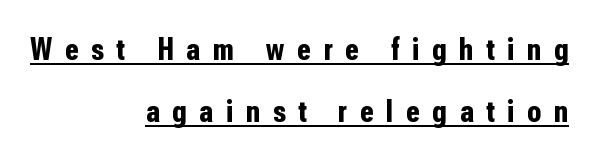
{"serif": "no", "italic": "no", "bold": "yes", "weight": "bold", "width": "condensed", "stroke_contrast": "low", "x_height": "medium", "monospaced": "no", "underline": "yes", "align": "right", "line_spacing": "loose", "line_spacing_ratio": 1.95, "letter_spacing": "wide", "letter_spacing_em": 0.4, "glyph_px": 32}
